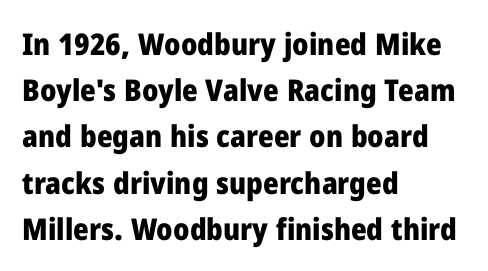
The image shows 30 px heavy sans-serif type, upright; set left-aligned, normal line spacing (1.54x), normal letter spacing, not underlined; low stroke contrast and a medium x-height.
